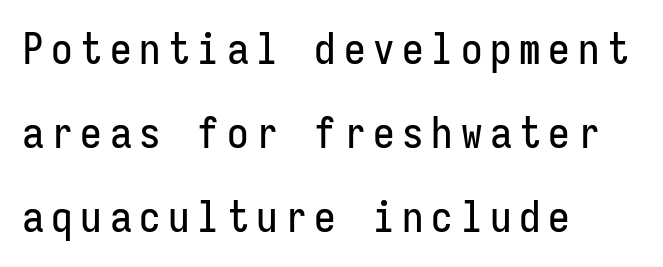
{"serif": "no", "italic": "no", "width": "condensed", "stroke_contrast": "low", "x_height": "medium", "monospaced": "yes", "underline": "no", "align": "left", "line_spacing": "loose", "line_spacing_ratio": 1.95, "glyph_px": 43}
